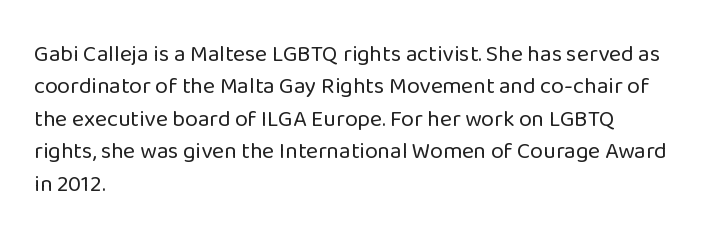
The image shows 23 px text type, upright; set left-aligned, normal line spacing (1.41x), normal letter spacing, not underlined.
